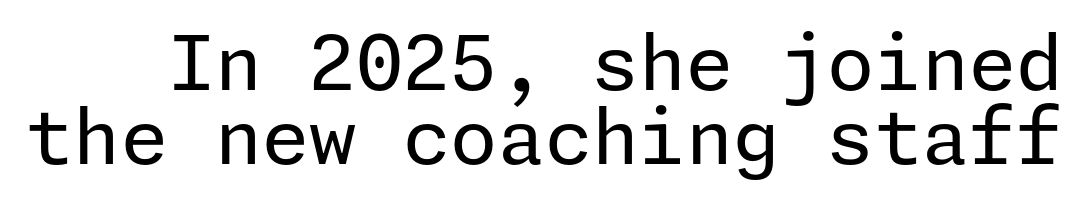
{"serif": "no", "italic": "no", "bold": "no", "weight": "regular", "width": "normal", "stroke_contrast": "low", "x_height": "medium", "underline": "no", "line_spacing": "tight", "line_spacing_ratio": 0.97, "letter_spacing": "normal", "letter_spacing_em": 0.0, "glyph_px": 76}
